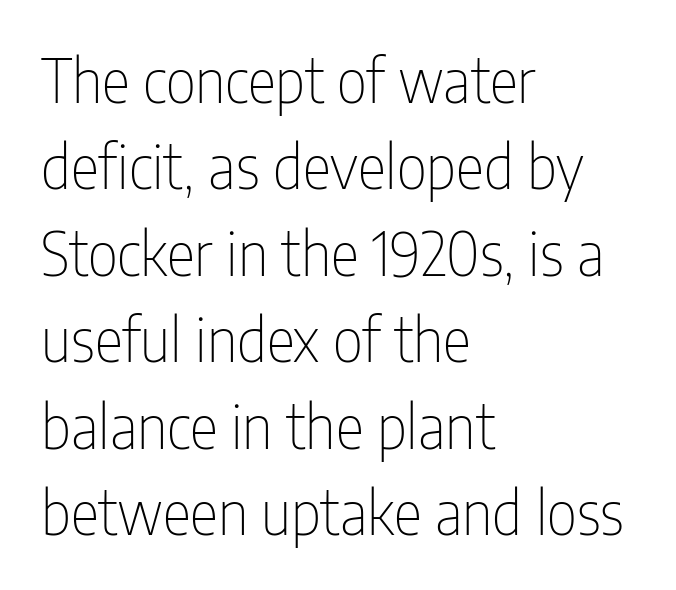
The image shows 60 px thin, condensed sans-serif type, upright; set left-aligned, normal line spacing (1.44x), normal letter spacing, not underlined; low stroke contrast and a medium x-height.
